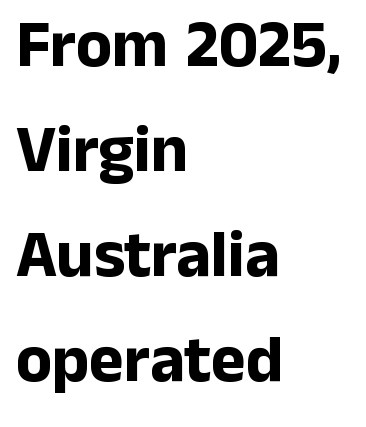
{"serif": "no", "italic": "no", "bold": "yes", "weight": "bold", "width": "normal", "stroke_contrast": "low", "x_height": "medium", "monospaced": "no", "underline": "no", "align": "left", "line_spacing": "normal", "line_spacing_ratio": 1.59, "letter_spacing": "normal", "letter_spacing_em": 0.0, "glyph_px": 66}
